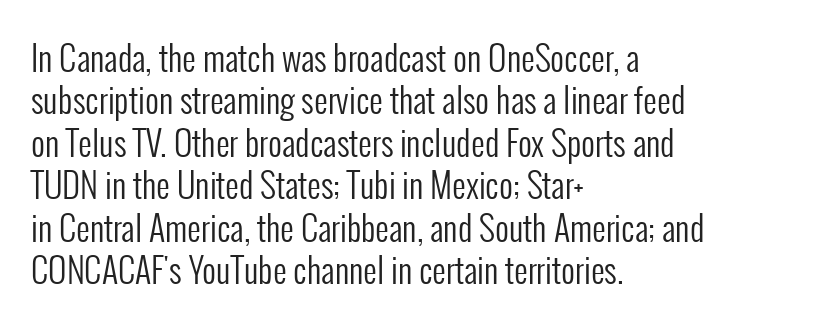
Look at the bottom of the vertical strokes: they stop flat, with no serifs. The letterforms sit shoulder to shoulder at normal distance. How would I describe the line gaps? Plain and ordinary. The letters advance in unequal steps, a hallmark of proportional type. Just letters on the line, the space beneath them empty.
